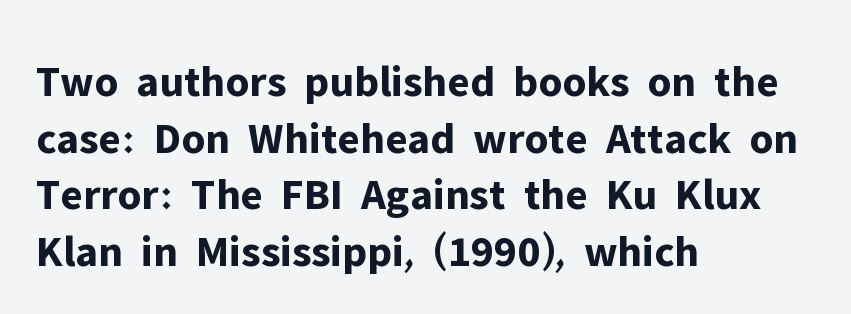
Q: Is the text bold? A: Yes.
Q: Is the text italic (slanted)? A: No, it is upright.
Q: Is the typeface a serif or a sans-serif typeface? A: Sans-serif.
Q: Is the text underlined? A: No.
Q: How is the paragraph aligned? A: Left-aligned.
Q: Is the spacing between letters normal or unusually wide? A: Normal.
Q: Is the spacing between lines tight, normal or loose? A: Normal.
Q: Width (condensed, normal, or wide)? A: Normal.
Q: Stroke contrast? A: Low.
Q: x-height? A: Medium.
Q: Monospaced? A: No.
